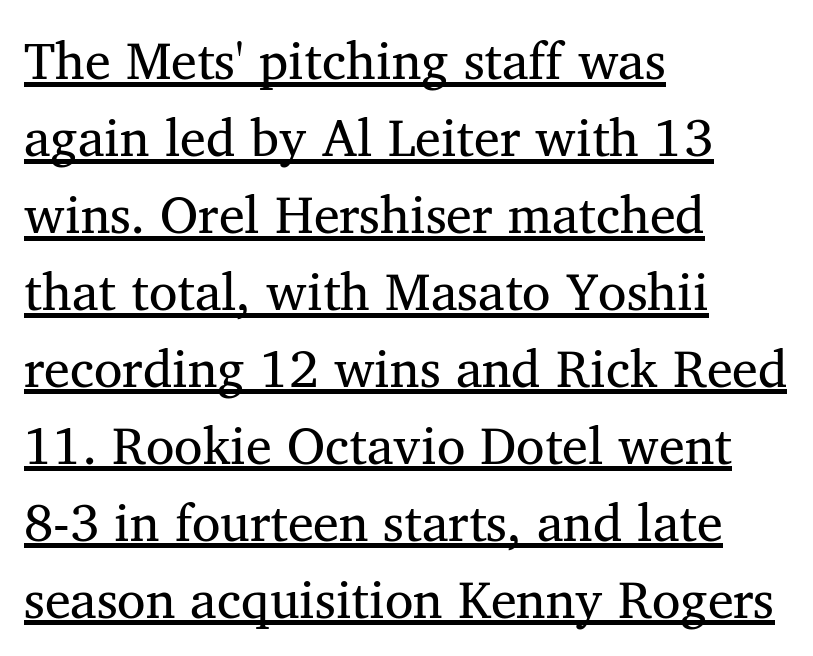
A student would call this left alignment; a typographer would say flush left, rag right. Compared with undecorated copy, this sample adds a rule below the words. Posture: straight, roman, zero tilt. Examine the stroke ends and you'll spot serifs. A quiet, ordinary-to-light weight characterises the typeface. Reading down the column, the eye jumps a familiar distance to each next line.
